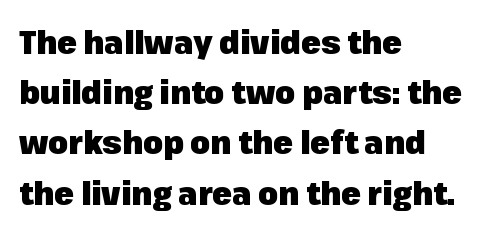
Does the type have serifs? No, each stem ends abruptly. The tracking reads as untouched default to a designer's eye. This sample is left-justified, so line endings fall wherever the words run out. These lines are rendered in a variable-pitch font. Students, observe: this is what conventionally led text looks like.
